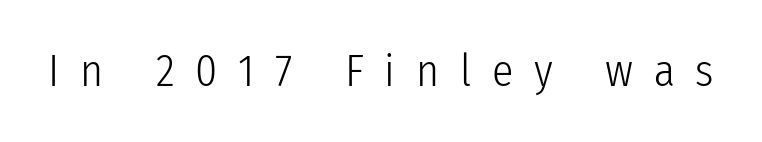
{"serif": "no", "italic": "no", "bold": "no", "weight": "light", "width": "condensed", "stroke_contrast": "low", "x_height": "medium", "monospaced": "no", "underline": "no", "letter_spacing": "wide", "letter_spacing_em": 0.47, "glyph_px": 44}
